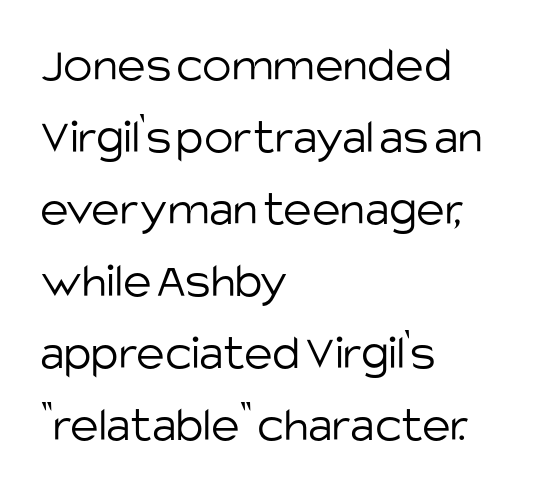
Q: Is the text bold? A: No.
Q: Is the text italic (slanted)? A: No, it is upright.
Q: Is the typeface a serif or a sans-serif typeface? A: Sans-serif.
Q: Is the text underlined? A: No.
Q: How is the paragraph aligned? A: Left-aligned.
Q: Is the spacing between letters normal or unusually wide? A: Normal.
Q: Is the spacing between lines tight, normal or loose? A: Normal.
Q: Width (condensed, normal, or wide)? A: Normal.
Q: Stroke contrast? A: Low.
Q: x-height? A: Large.
Q: Monospaced? A: No.
